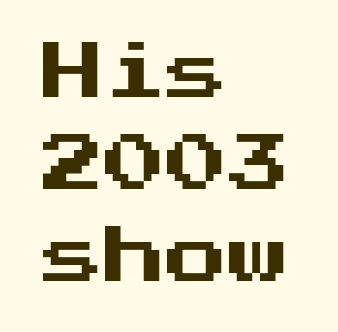
Type style note: lacks serifs. Rendered with straight, roman letterforms. Check under the words: just untouched page. Notice how the passage keeps a crisp vertical edge on the left only.
